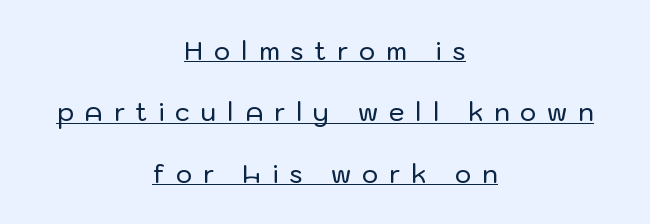
Beneath each row of characters lies a ruled line. The letterforms stand isolated, each surrounded by extra space. Is the block centered? Yes — each line is placed symmetrically about the middle. This is the regular roman posture of the typeface. What's the leading like? Stretched, with rows far apart.
